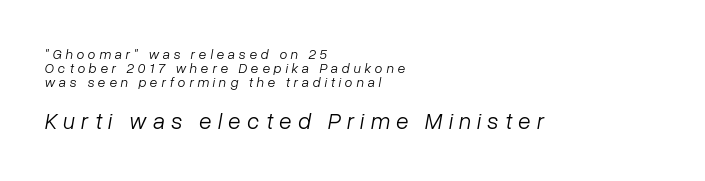
The image shows 23 px text type, italic (leaning right); set left-aligned, tight line spacing (1.0x), unusually wide letter spacing (+0.27 em), not underlined; the second (bottom) block is 1.64x larger.
